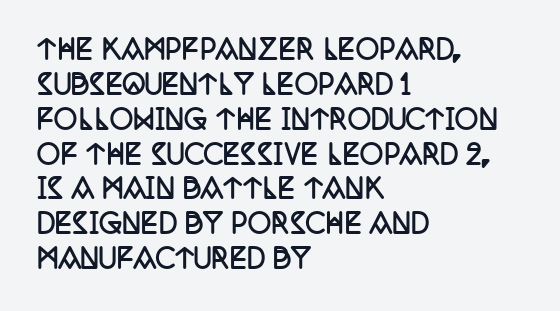
The image shows 26 px bold type, upright; set left-aligned, normal line spacing (1.34x), normal letter spacing, not underlined.
